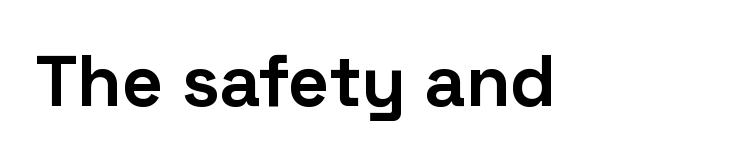
{"serif": "no", "italic": "no", "bold": "yes", "weight": "bold", "width": "normal", "stroke_contrast": "low", "x_height": "medium", "monospaced": "no", "underline": "no", "letter_spacing": "normal", "letter_spacing_em": 0.0, "glyph_px": 72}
